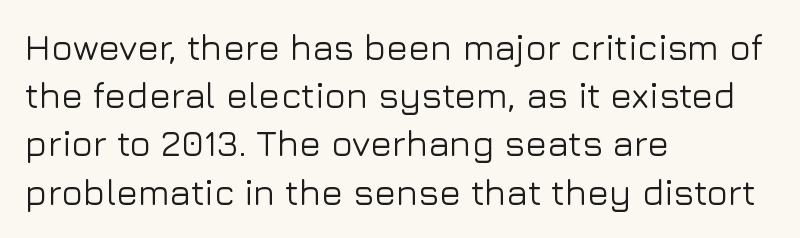
Q: Is the text italic (slanted)? A: No, it is upright.
Q: Is the typeface a serif or a sans-serif typeface? A: Sans-serif.
Q: Is the text underlined? A: No.
Q: How is the paragraph aligned? A: Left-aligned.
Q: Is the spacing between letters normal or unusually wide? A: Normal.
Q: Is the spacing between lines tight, normal or loose? A: Normal.
Q: Width (condensed, normal, or wide)? A: Normal.
Q: Stroke contrast? A: Low.
Q: x-height? A: Medium.
Q: Monospaced? A: No.
